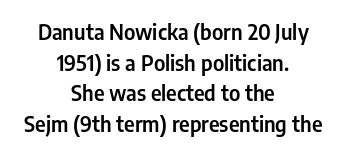
Q: Is the text italic (slanted)? A: No, it is upright.
Q: Is the text underlined? A: No.
Q: How is the paragraph aligned? A: Centered.
Q: Is the spacing between letters normal or unusually wide? A: Normal.
Q: Is the spacing between lines tight, normal or loose? A: Normal.
